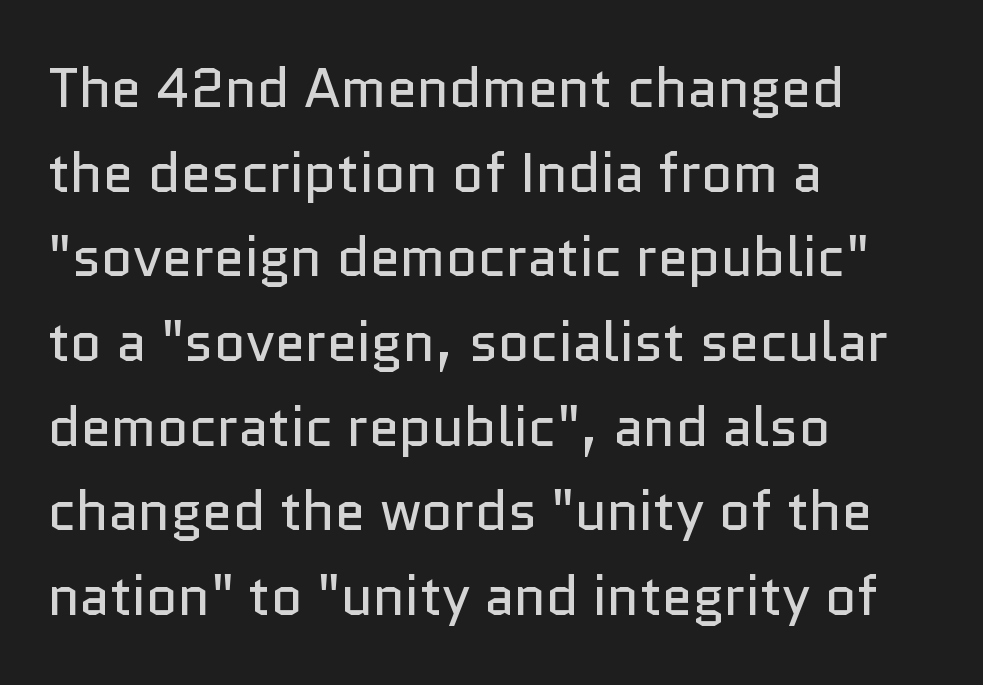
Q: Is the text bold? A: No.
Q: Is the text italic (slanted)? A: No, it is upright.
Q: Is the typeface a serif or a sans-serif typeface? A: Sans-serif.
Q: Is the text underlined? A: No.
Q: How is the paragraph aligned? A: Left-aligned.
Q: Is the spacing between letters normal or unusually wide? A: Normal.
Q: Is the spacing between lines tight, normal or loose? A: Normal.
Q: Width (condensed, normal, or wide)? A: Normal.
Q: Stroke contrast? A: Low.
Q: x-height? A: Medium.
Q: Monospaced? A: No.
